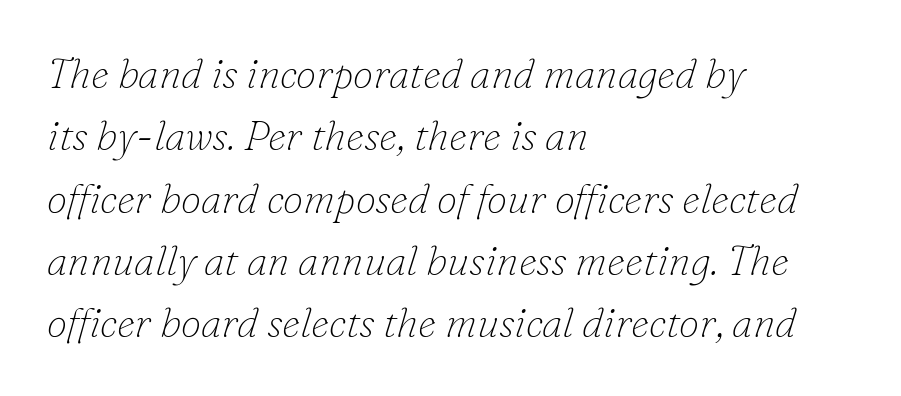
{"serif": "yes", "italic": "yes", "lean": "right", "slant_degrees": 16, "bold": "no", "weight": "thin", "width": "normal", "stroke_contrast": "low", "x_height": "small", "monospaced": "no", "underline": "no", "align": "left", "line_spacing": "normal", "line_spacing_ratio": 1.52, "letter_spacing": "normal", "letter_spacing_em": 0.0, "glyph_px": 41}
